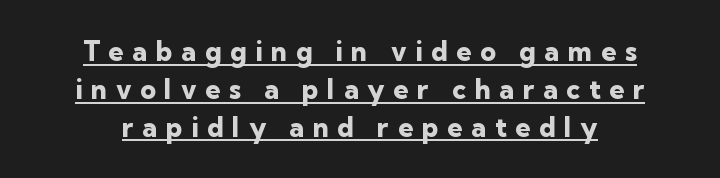
{"italic": "no", "bold": "yes", "underline": "yes", "align": "center", "line_spacing": "normal", "line_spacing_ratio": 1.4, "letter_spacing": "wide", "letter_spacing_em": 0.32, "glyph_px": 27}
